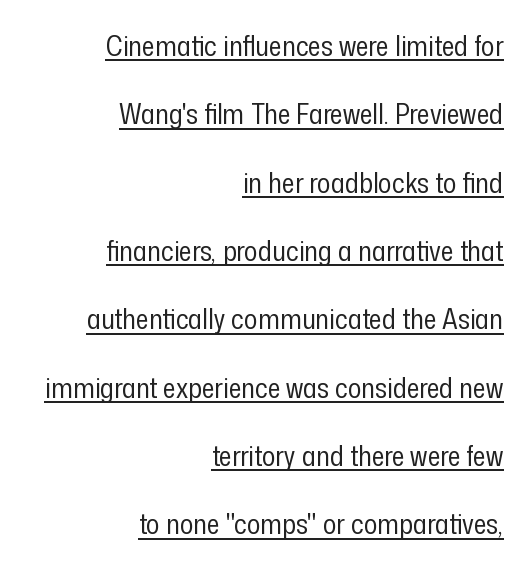
Q: Is the text bold? A: No.
Q: Is the text italic (slanted)? A: No, it is upright.
Q: Is the typeface a serif or a sans-serif typeface? A: Sans-serif.
Q: Is the text underlined? A: Yes.
Q: How is the paragraph aligned? A: Right-aligned.
Q: Is the spacing between letters normal or unusually wide? A: Normal.
Q: Is the spacing between lines tight, normal or loose? A: Loose.
Q: Width (condensed, normal, or wide)? A: Condensed.
Q: Stroke contrast? A: Low.
Q: x-height? A: Medium.
Q: Monospaced? A: No.
